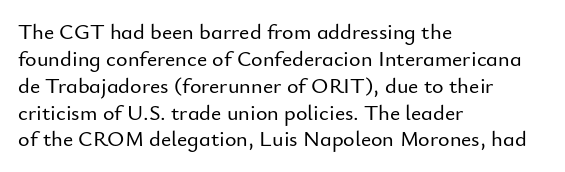
{"italic": "no", "underline": "no", "align": "left", "line_spacing_ratio": 1.22, "letter_spacing": "normal", "letter_spacing_em": 0.0, "glyph_px": 22}
